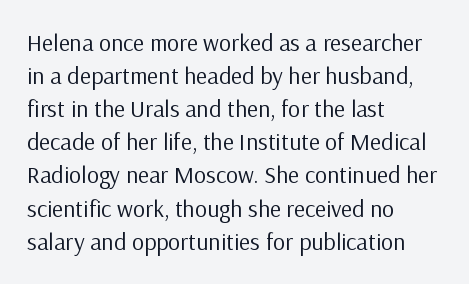
Q: Is the text bold? A: No.
Q: Is the text italic (slanted)? A: No, it is upright.
Q: Is the text underlined? A: No.
Q: How is the paragraph aligned? A: Left-aligned.
Q: Is the spacing between letters normal or unusually wide? A: Normal.
Q: Is the spacing between lines tight, normal or loose? A: Normal.
